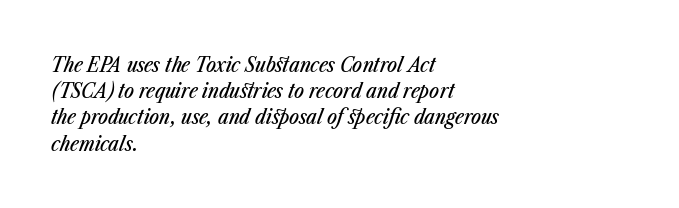
Q: Is the text italic (slanted)? A: Yes, it leans right by about 23 degrees.
Q: Is the text underlined? A: No.
Q: How is the paragraph aligned? A: Left-aligned.
Q: Is the spacing between letters normal or unusually wide? A: Normal.
Q: Is the spacing between lines tight, normal or loose? A: Normal.
